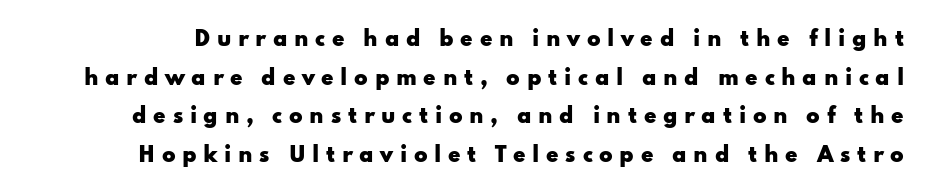
The gap between lines stays unmarked. Ordinary non-slanted type is in use. Plenty of ink on the page — the face is bold. The gaps between neighbouring characters are conspicuously large. Leading: increased.
